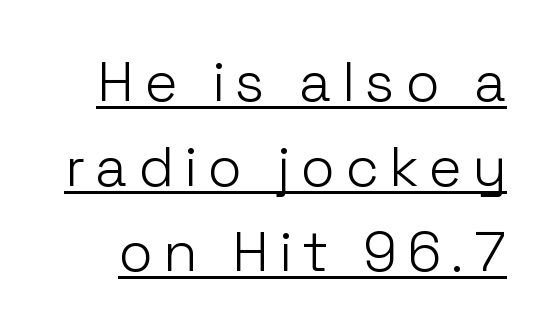
The image shows 56 px light sans-serif type, upright; set normal line spacing (1.52x), underlined; low stroke contrast and a medium x-height.
